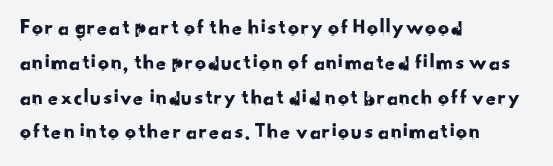
The image shows 22 px text type; set left-aligned, normal line spacing (1.58x), normal letter spacing, not underlined.
